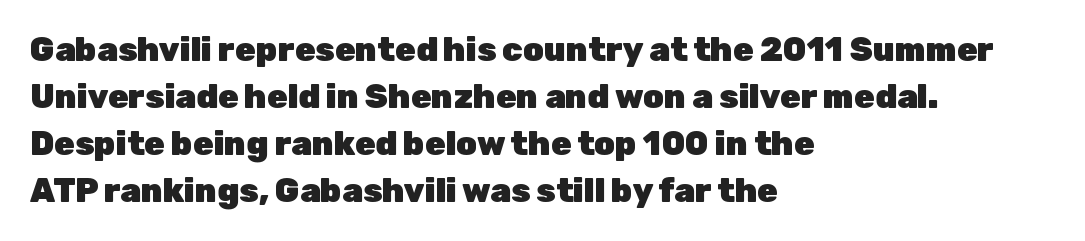
{"serif": "no", "italic": "no", "bold": "yes", "weight": "heavy", "width": "normal", "stroke_contrast": "low", "x_height": "medium", "monospaced": "no", "underline": "no", "align": "left", "line_spacing": "normal", "line_spacing_ratio": 1.42, "letter_spacing": "normal", "letter_spacing_em": 0.0, "glyph_px": 33}
